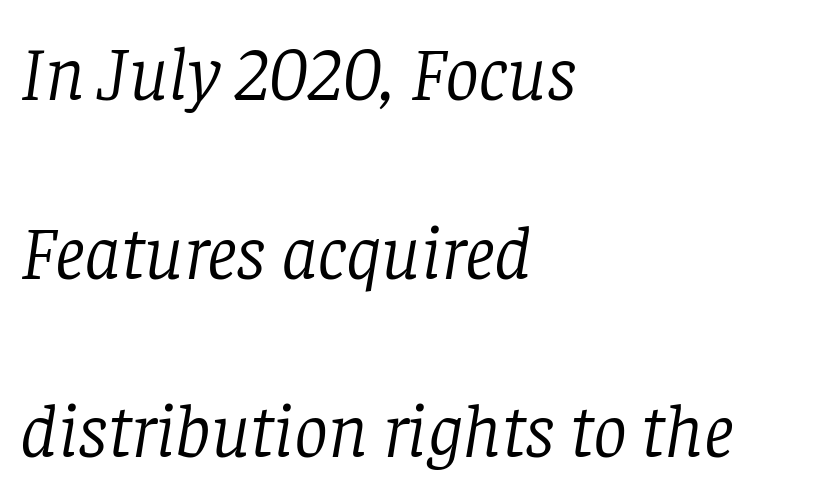
The image shows 76 px light serif type, italic (leaning right); set left-aligned, loose line spacing (2.35x), normal letter spacing, not underlined; low stroke contrast and a large x-height.
